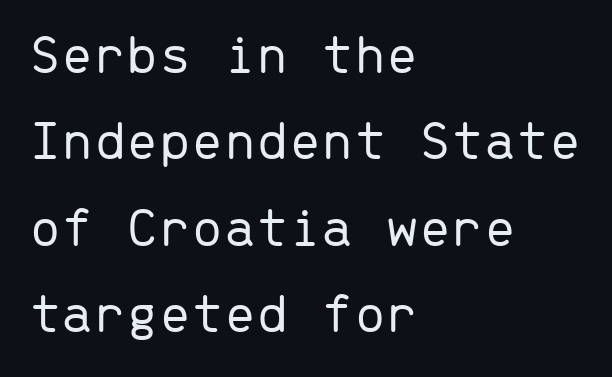
Q: Is the text bold? A: No.
Q: Is the text italic (slanted)? A: No, it is upright.
Q: Is the typeface a serif or a sans-serif typeface? A: Sans-serif.
Q: Is the text underlined? A: No.
Q: How is the paragraph aligned? A: Left-aligned.
Q: Is the spacing between letters normal or unusually wide? A: Normal.
Q: Is the spacing between lines tight, normal or loose? A: Normal.
Q: Width (condensed, normal, or wide)? A: Normal.
Q: Stroke contrast? A: Low.
Q: x-height? A: Medium.
Q: Monospaced? A: Yes.
